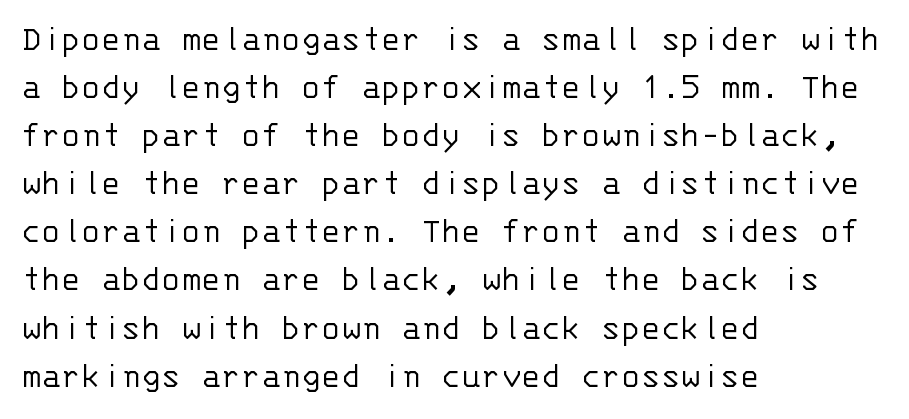
{"serif": "no", "italic": "no", "bold": "no", "weight": "light", "width": "normal", "stroke_contrast": "low", "x_height": "large", "monospaced": "yes", "underline": "no", "align": "left", "line_spacing": "normal", "line_spacing_ratio": 1.3, "letter_spacing": "normal", "letter_spacing_em": 0.0, "glyph_px": 37}
